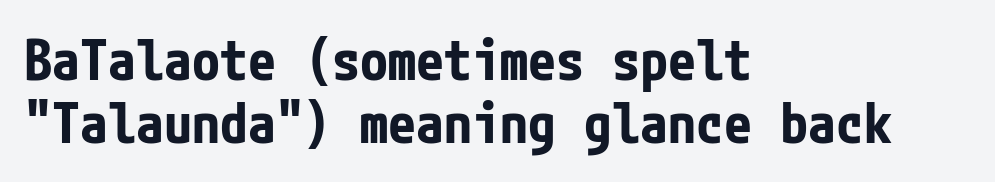
{"serif": "no", "italic": "no", "bold": "yes", "weight": "bold", "width": "condensed", "stroke_contrast": "low", "x_height": "medium", "underline": "no", "align": "left", "line_spacing": "tight", "line_spacing_ratio": 1.13, "letter_spacing": "normal", "letter_spacing_em": 0.0, "glyph_px": 56}
